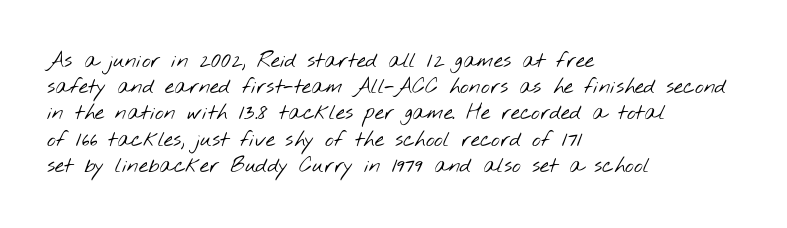
The image shows 21 px text type; set left-aligned, normal line spacing (1.25x), normal letter spacing, not underlined.
